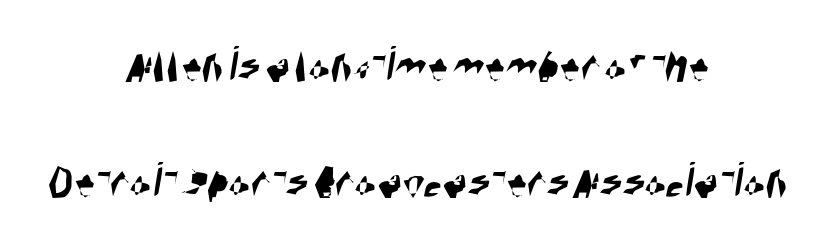
The image shows 51 px condensed sans-serif type; set centered, loose line spacing (2.28x), normal letter spacing, not underlined; high stroke contrast and a large x-height.
